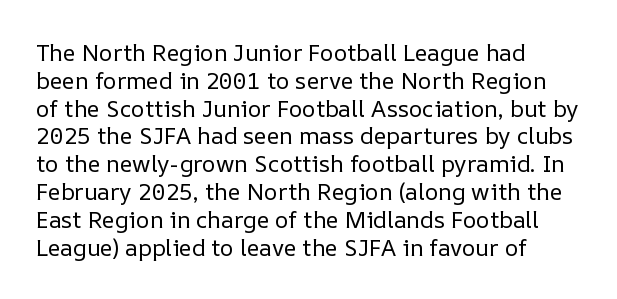
Q: Is the text bold? A: No.
Q: Is the text italic (slanted)? A: No, it is upright.
Q: Is the text underlined? A: No.
Q: How is the paragraph aligned? A: Left-aligned.
Q: Is the spacing between letters normal or unusually wide? A: Normal.
